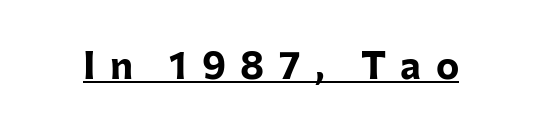
Q: Is the text bold? A: Yes.
Q: Is the text italic (slanted)? A: No, it is upright.
Q: Is the typeface a serif or a sans-serif typeface? A: Sans-serif.
Q: Is the text underlined? A: Yes.
Q: Is the spacing between letters normal or unusually wide? A: Unusually wide.
Q: Width (condensed, normal, or wide)? A: Normal.
Q: Stroke contrast? A: Low.
Q: x-height? A: Medium.
Q: Monospaced? A: No.
